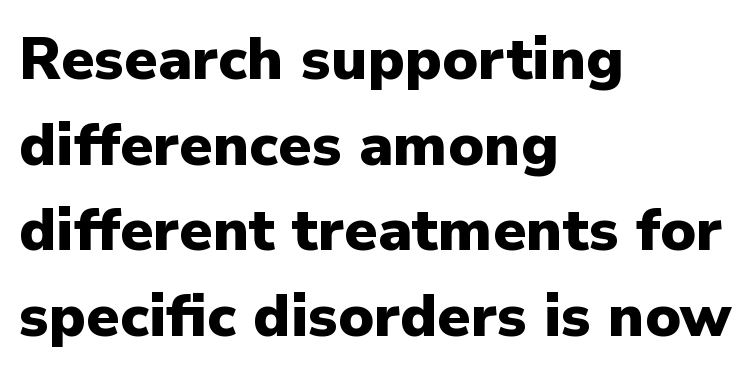
{"serif": "no", "italic": "no", "bold": "yes", "weight": "heavy", "width": "normal", "stroke_contrast": "low", "x_height": "medium", "monospaced": "no", "underline": "no", "align": "left", "line_spacing": "normal", "line_spacing_ratio": 1.45, "letter_spacing": "normal", "letter_spacing_em": 0.0, "glyph_px": 59}
